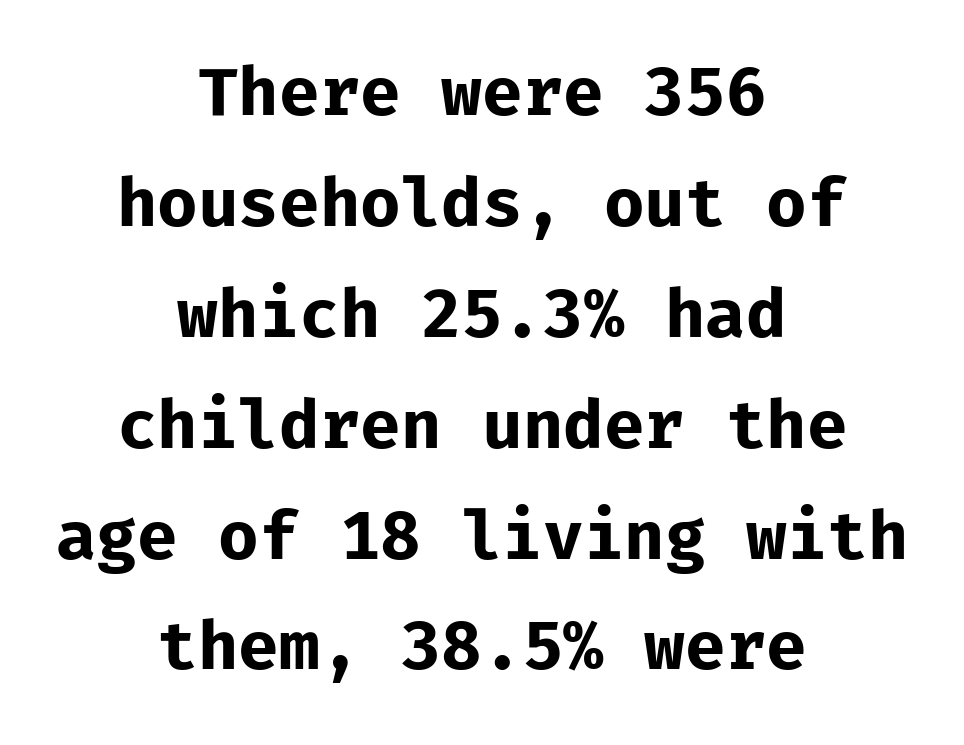
{"serif": "no", "italic": "no", "bold": "yes", "weight": "bold", "width": "normal", "stroke_contrast": "low", "x_height": "medium", "underline": "no", "align": "center", "line_spacing": "normal", "line_spacing_ratio": 1.68, "letter_spacing": "normal", "letter_spacing_em": 0.0, "glyph_px": 66}
